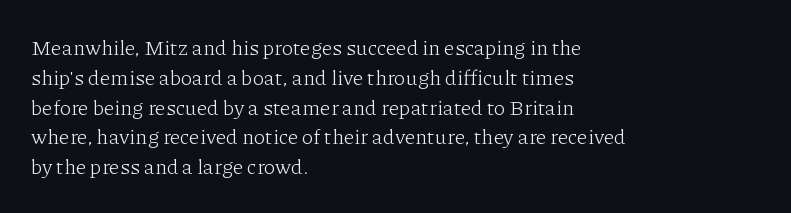
Q: Is the text bold? A: No.
Q: Is the text italic (slanted)? A: No, it is upright.
Q: Is the text underlined? A: No.
Q: How is the paragraph aligned? A: Left-aligned.
Q: Is the spacing between letters normal or unusually wide? A: Normal.
Q: Is the spacing between lines tight, normal or loose? A: Normal.
